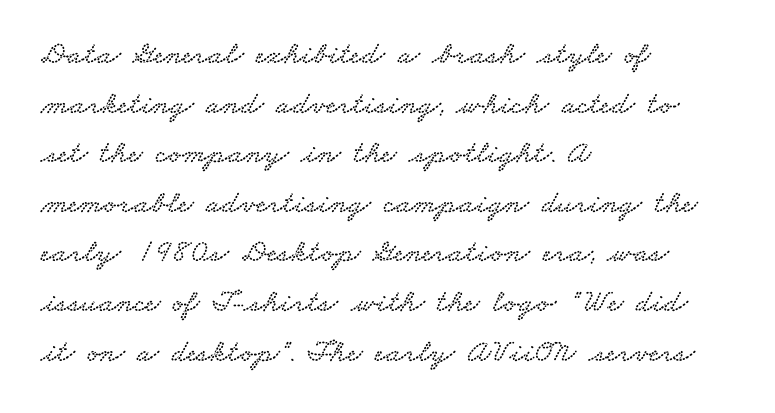
Short note: letters normally spaced. Rule under the text: the space is simply empty. Character widths vary here, with narrow letters taking less room than wide ones.
